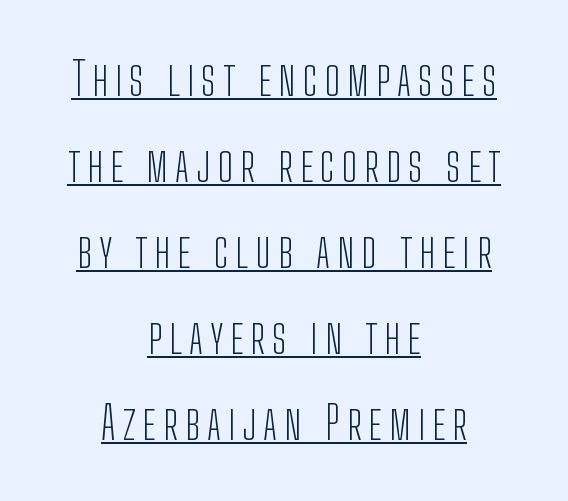
{"serif": "no", "italic": "no", "bold": "no", "weight": "light", "width": "condensed", "stroke_contrast": "low", "x_height": "medium", "monospaced": "no", "underline": "yes", "align": "center", "line_spacing": "loose", "line_spacing_ratio": 1.91, "glyph_px": 45}
